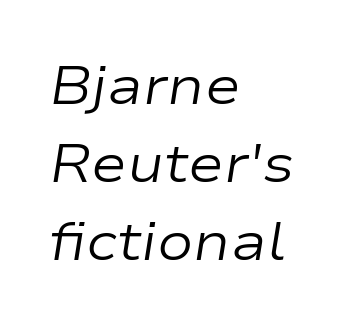
{"italic": "yes", "lean": "right", "slant_degrees": 9, "bold": "no", "weight": "regular", "width": "wide", "stroke_contrast": "low", "x_height": "medium", "monospaced": "no", "underline": "no", "align": "left", "line_spacing": "normal", "line_spacing_ratio": 1.44, "letter_spacing": "normal", "letter_spacing_em": 0.0, "glyph_px": 54}
